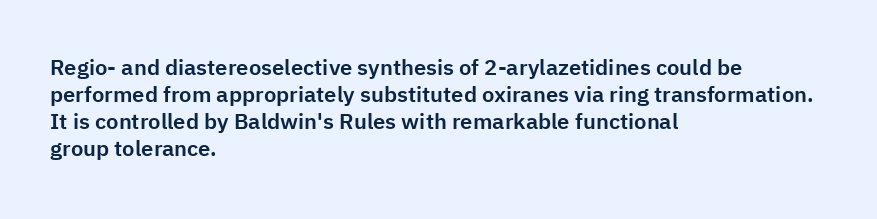
Q: Is the text italic (slanted)? A: No, it is upright.
Q: Is the text underlined? A: No.
Q: How is the paragraph aligned? A: Left-aligned.
Q: Is the spacing between letters normal or unusually wide? A: Normal.
